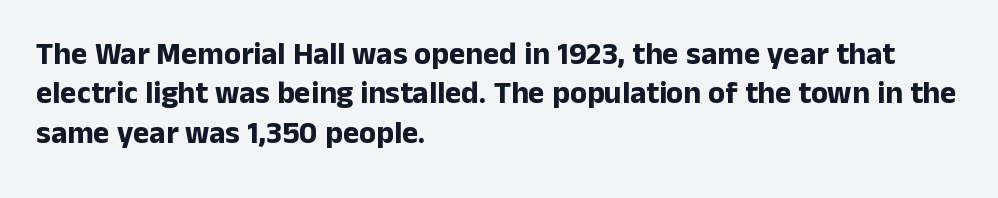
The image shows 31 px bold sans-serif type, upright; set left-aligned, normal line spacing (1.27x), normal letter spacing, not underlined; low stroke contrast and a medium x-height.
